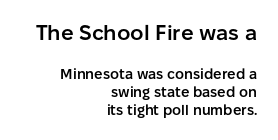
In terms of letterspacing, this is plain default setting. The rag falls on the left side of this text block. Posture: straight, roman, zero tilt. Decoration check: the copy has no underline.
